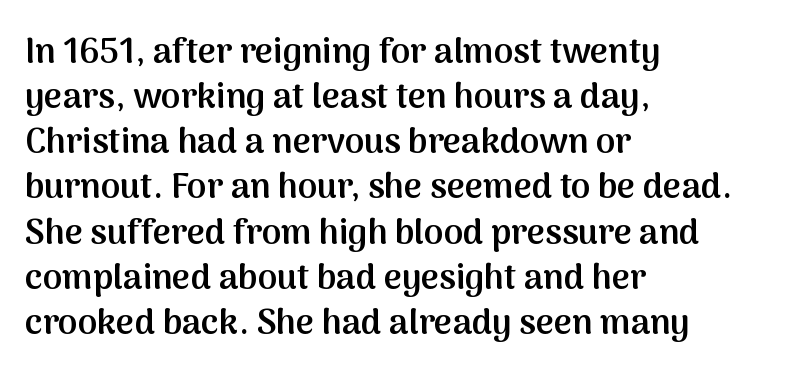
The image shows 35 px semibold sans-serif type, upright; set left-aligned, normal line spacing (1.29x), normal letter spacing, not underlined; medium stroke contrast and a medium x-height.
